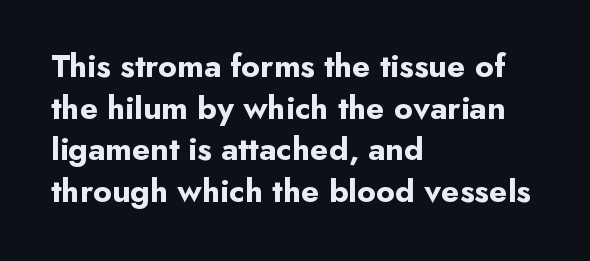
{"serif": "no", "italic": "no", "bold": "yes", "weight": "bold", "width": "normal", "stroke_contrast": "low", "x_height": "small", "monospaced": "no", "underline": "no", "align": "left", "line_spacing": "normal", "line_spacing_ratio": 1.26, "letter_spacing": "normal", "letter_spacing_em": 0.0, "glyph_px": 33}
